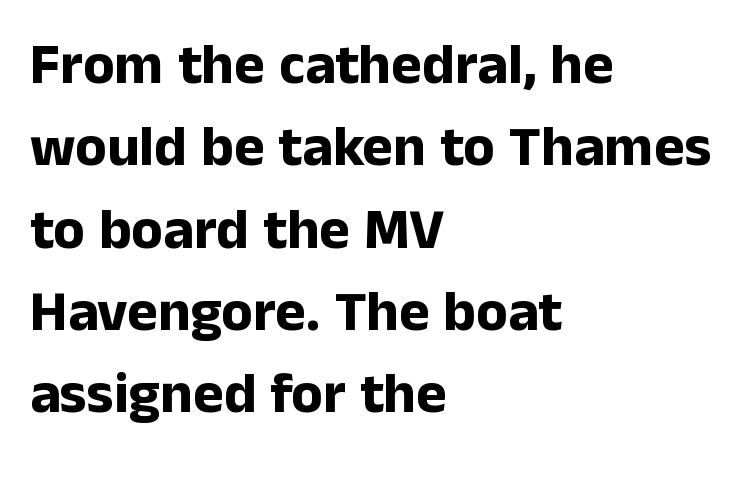
I'd call this a sans setting — the letters go barefoot. Characters follow at the spacing the type designer built in. I'd describe the lettering as bold — thick and assertive. Every row of glyphs begins at an identical x-position on the left.
